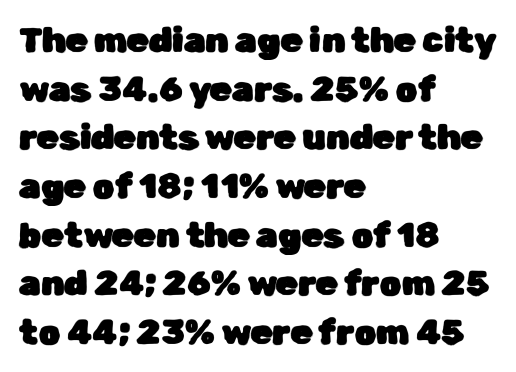
Q: Is the text italic (slanted)? A: No, it is upright.
Q: Is the typeface a serif or a sans-serif typeface? A: Sans-serif.
Q: Is the text underlined? A: No.
Q: How is the paragraph aligned? A: Left-aligned.
Q: Is the spacing between letters normal or unusually wide? A: Normal.
Q: Is the spacing between lines tight, normal or loose? A: Normal.
Q: Width (condensed, normal, or wide)? A: Normal.
Q: Stroke contrast? A: Low.
Q: x-height? A: Medium.
Q: Monospaced? A: No.
